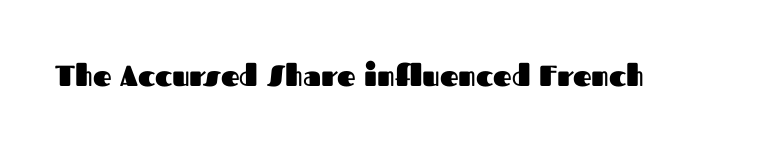
Q: Is the text bold? A: Yes.
Q: Is the text italic (slanted)? A: No, it is upright.
Q: Is the typeface a serif or a sans-serif typeface? A: Sans-serif.
Q: Is the text underlined? A: No.
Q: Is the spacing between letters normal or unusually wide? A: Normal.
Q: Width (condensed, normal, or wide)? A: Normal.
Q: Stroke contrast? A: Medium.
Q: x-height? A: Medium.
Q: Monospaced? A: No.
